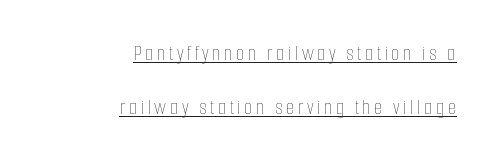
{"italic": "no", "bold": "no", "underline": "yes", "align": "right", "line_spacing": "loose", "line_spacing_ratio": 2.45, "glyph_px": 22}
